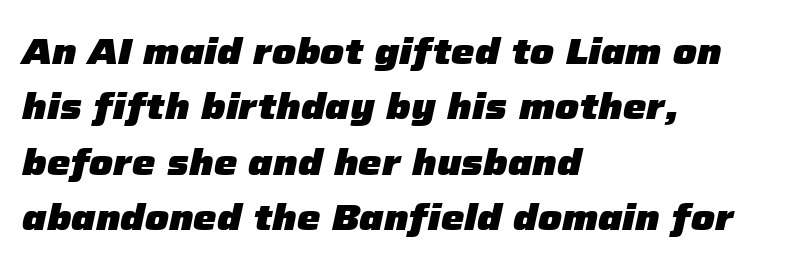
Q: Is the text bold? A: Yes.
Q: Is the text italic (slanted)? A: Yes, it leans right by about 12 degrees.
Q: Is the text underlined? A: No.
Q: How is the paragraph aligned? A: Left-aligned.
Q: Is the spacing between letters normal or unusually wide? A: Normal.
Q: Is the spacing between lines tight, normal or loose? A: Normal.
Q: Width (condensed, normal, or wide)? A: Normal.
Q: Stroke contrast? A: Low.
Q: x-height? A: Medium.
Q: Monospaced? A: No.
